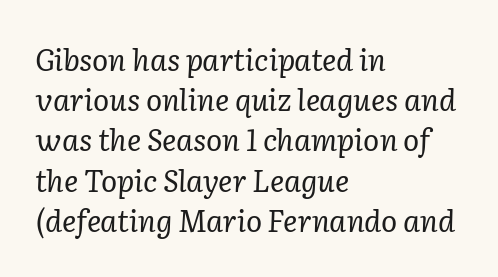
Q: Is the text bold? A: No.
Q: Is the text italic (slanted)? A: Yes, it leans right by about 2 degrees.
Q: Is the typeface a serif or a sans-serif typeface? A: Serif.
Q: Is the text underlined? A: No.
Q: How is the paragraph aligned? A: Left-aligned.
Q: Is the spacing between letters normal or unusually wide? A: Normal.
Q: Is the spacing between lines tight, normal or loose? A: Normal.
Q: Width (condensed, normal, or wide)? A: Normal.
Q: Stroke contrast? A: Low.
Q: x-height? A: Medium.
Q: Monospaced? A: No.
